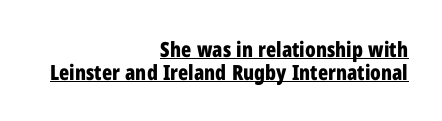
Is there any slant? The stems are plumb. Students, note that the glyphs here touch the page at normal intervals. Leading is clearly below the norm, producing a dense column. You can see a thin bar hugging the bottom of the glyphs. Is the block centered? No — it sits flush against the right margin. Weight: bold.
